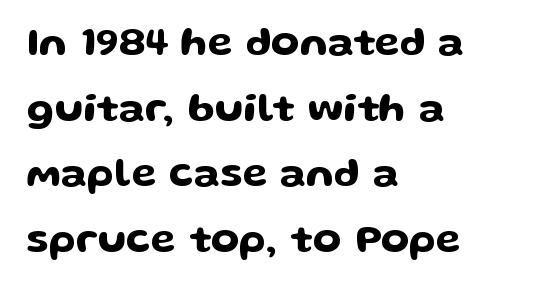
Q: Is the text italic (slanted)? A: No, it is upright.
Q: Is the typeface a serif or a sans-serif typeface? A: Sans-serif.
Q: Is the text underlined? A: No.
Q: How is the paragraph aligned? A: Left-aligned.
Q: Is the spacing between letters normal or unusually wide? A: Normal.
Q: Is the spacing between lines tight, normal or loose? A: Normal.
Q: Width (condensed, normal, or wide)? A: Wide.
Q: Stroke contrast? A: Low.
Q: x-height? A: Medium.
Q: Monospaced? A: No.
